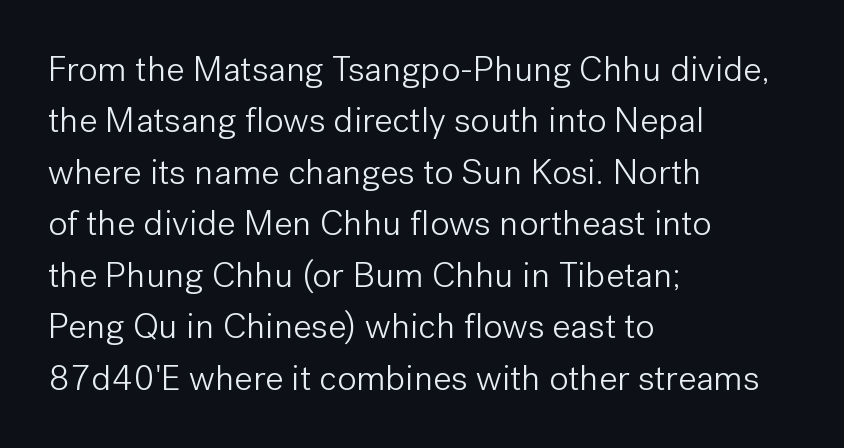
Q: Is the text bold? A: No.
Q: Is the text italic (slanted)? A: No, it is upright.
Q: Is the typeface a serif or a sans-serif typeface? A: Sans-serif.
Q: Is the text underlined? A: No.
Q: How is the paragraph aligned? A: Left-aligned.
Q: Is the spacing between letters normal or unusually wide? A: Normal.
Q: Is the spacing between lines tight, normal or loose? A: Normal.
Q: Width (condensed, normal, or wide)? A: Normal.
Q: Stroke contrast? A: Low.
Q: x-height? A: Medium.
Q: Monospaced? A: No.
